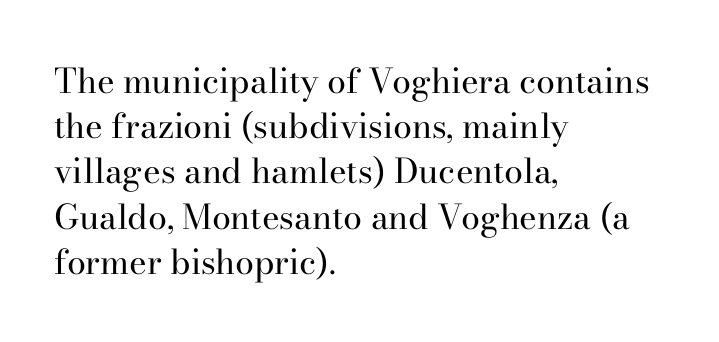
No chunkiness to these letters — they're not bold. The rag falls on the right side of this text block. The characters display serif detailing at their extremities. Does extra space separate the letters? No, they use regular spacing.
